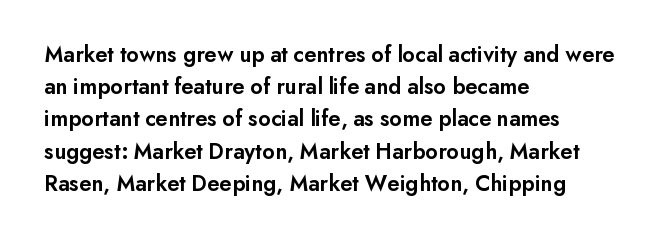
Q: Is the text bold? A: Semi-bold.
Q: Is the text italic (slanted)? A: No, it is upright.
Q: Is the text underlined? A: No.
Q: How is the paragraph aligned? A: Left-aligned.
Q: Is the spacing between letters normal or unusually wide? A: Normal.
Q: Is the spacing between lines tight, normal or loose? A: Normal.
